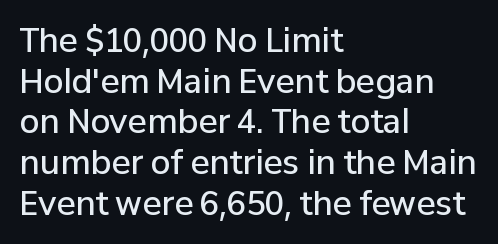
{"serif": "no", "italic": "no", "bold": "semi", "weight": "semibold", "width": "normal", "stroke_contrast": "low", "x_height": "medium", "monospaced": "no", "underline": "no", "align": "left", "line_spacing": "normal", "line_spacing_ratio": 1.27, "letter_spacing": "normal", "letter_spacing_em": 0.0, "glyph_px": 32}
